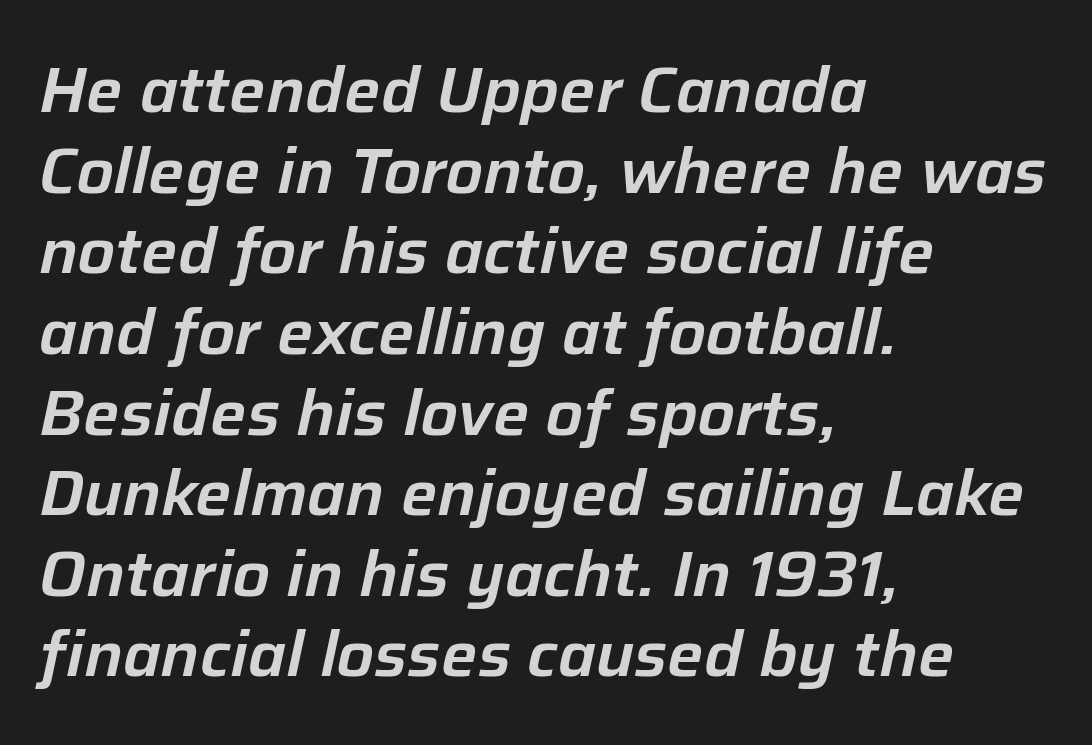
Q: Is the text italic (slanted)? A: Yes, it leans right by about 12 degrees.
Q: Is the text underlined? A: No.
Q: How is the paragraph aligned? A: Left-aligned.
Q: Is the spacing between letters normal or unusually wide? A: Normal.
Q: Is the spacing between lines tight, normal or loose? A: Normal.
Q: Width (condensed, normal, or wide)? A: Normal.
Q: Stroke contrast? A: Low.
Q: x-height? A: Medium.
Q: Monospaced? A: No.
